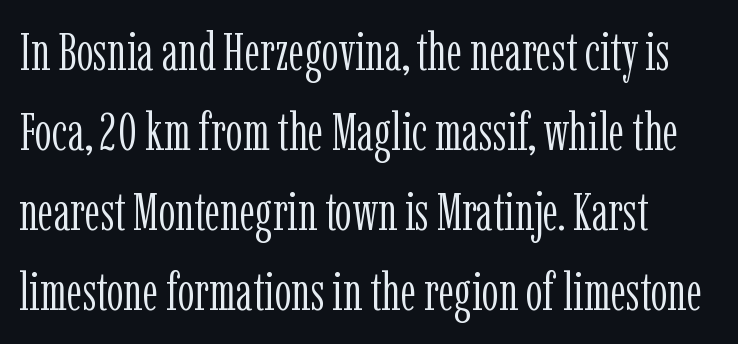
Q: Is the text bold? A: No.
Q: Is the text italic (slanted)? A: No, it is upright.
Q: Is the typeface a serif or a sans-serif typeface? A: Serif.
Q: Is the text underlined? A: No.
Q: How is the paragraph aligned? A: Left-aligned.
Q: Is the spacing between letters normal or unusually wide? A: Normal.
Q: Is the spacing between lines tight, normal or loose? A: Normal.
Q: Width (condensed, normal, or wide)? A: Condensed.
Q: Stroke contrast? A: Low.
Q: x-height? A: Medium.
Q: Monospaced? A: No.
